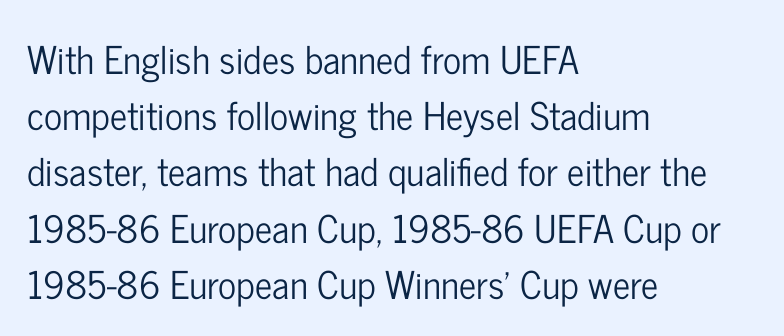
The image shows 38 px condensed sans-serif type, upright; set left-aligned, normal line spacing (1.48x), normal letter spacing, not underlined; low stroke contrast and a medium x-height.
